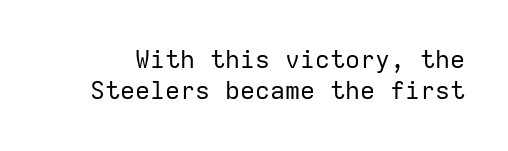
Q: Is the text bold? A: No.
Q: Is the text italic (slanted)? A: No, it is upright.
Q: Is the text underlined? A: No.
Q: Is the spacing between letters normal or unusually wide? A: Normal.
Q: Is the spacing between lines tight, normal or loose? A: Normal.
